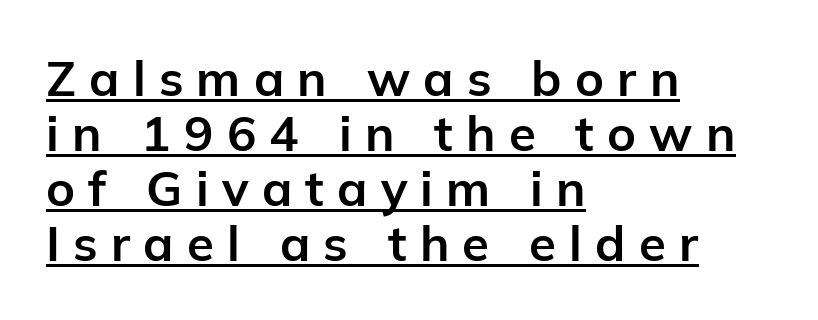
Q: Is the text bold? A: Yes.
Q: Is the text italic (slanted)? A: No, it is upright.
Q: Is the typeface a serif or a sans-serif typeface? A: Sans-serif.
Q: Is the text underlined? A: Yes.
Q: How is the paragraph aligned? A: Left-aligned.
Q: Is the spacing between letters normal or unusually wide? A: Unusually wide.
Q: Is the spacing between lines tight, normal or loose? A: Tight.
Q: Width (condensed, normal, or wide)? A: Normal.
Q: Stroke contrast? A: Low.
Q: x-height? A: Medium.
Q: Monospaced? A: No.
